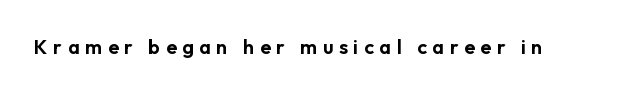
The glyphs are unaccompanied by any horizontal stroke below them. Italic? Not at all — the glyphs are vertical. Characters follow at a spacing far wider than the type designer built in.
